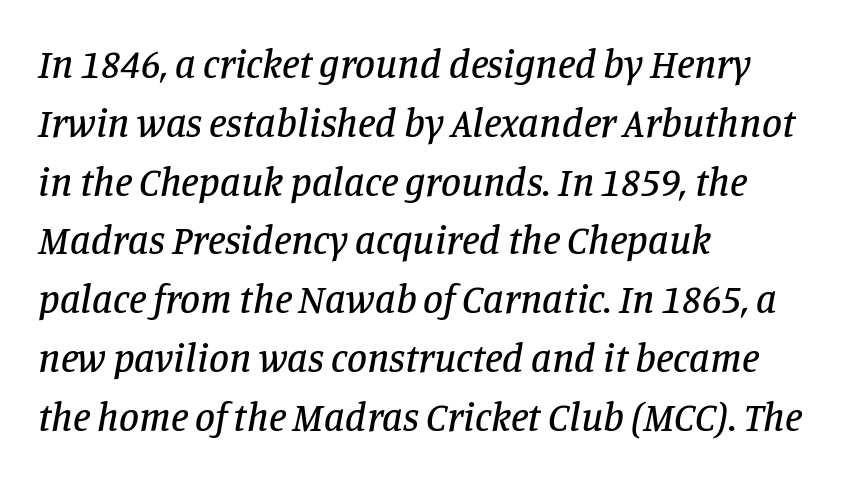
The image shows 40 px serif type, italic (leaning right); set left-aligned, normal line spacing (1.47x), normal letter spacing, not underlined; low stroke contrast and a large x-height.
